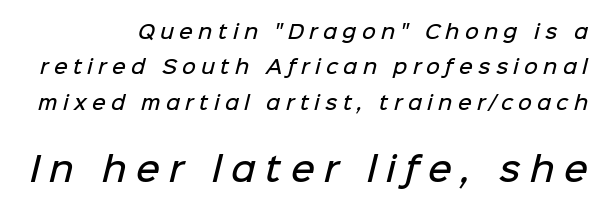
Q: Is the text bold? A: Semi-bold.
Q: Is the typeface a serif or a sans-serif typeface? A: Sans-serif.
Q: Is the text underlined? A: No.
Q: Is the spacing between letters normal or unusually wide? A: Unusually wide.
Q: Which block of text is set in a larger size, the first (top) or the second (bottom)? A: The second (bottom) one.
Q: Width (condensed, normal, or wide)? A: Normal.
Q: Stroke contrast? A: Low.
Q: x-height? A: Medium.
Q: Monospaced? A: No.
